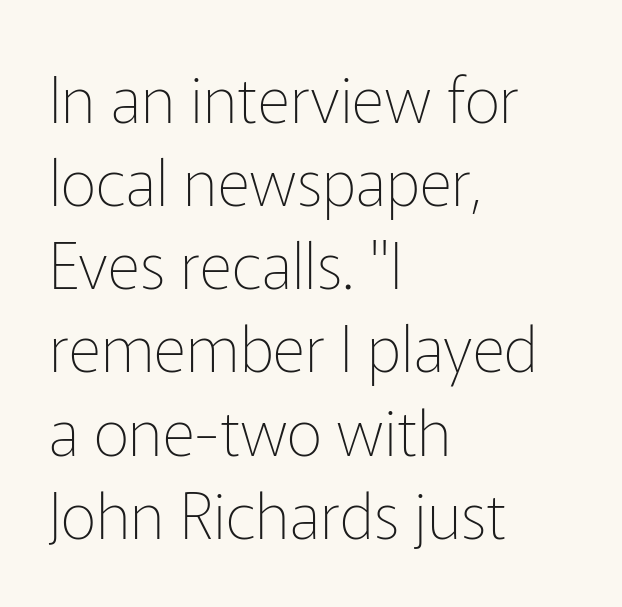
The vertical gap from one line to the next is medium. You could call the tracking neutral — neither tight nor loose. The weight tops out at a normal text grade. Short and long lines alike share a common starting point at left. Here the designer chose a conventional face with non-uniform glyph widths. The passage shown is typeset with a sans-serif family.
